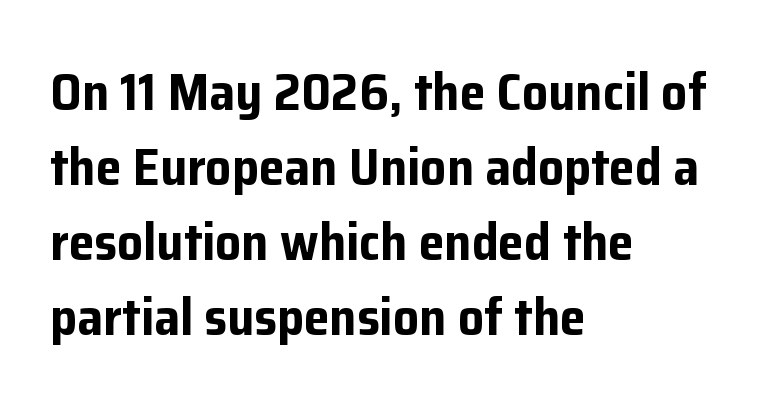
The rendering uses natural spacing where letterforms have individual widths. Are there feet on the stems? There aren't — it's a sans. Only glyphs here, with clear space below each row. Regarding leading, the lines here are spaced in the standard way. A roman cut, with each character standing at attention.
